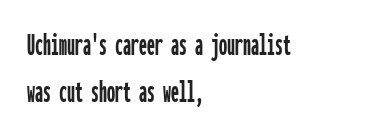
Q: Is the text italic (slanted)? A: No, it is upright.
Q: Is the typeface a serif or a sans-serif typeface? A: Sans-serif.
Q: Is the text underlined? A: No.
Q: How is the paragraph aligned? A: Left-aligned.
Q: Is the spacing between letters normal or unusually wide? A: Normal.
Q: Is the spacing between lines tight, normal or loose? A: Normal.
Q: Width (condensed, normal, or wide)? A: Condensed.
Q: Stroke contrast? A: Low.
Q: x-height? A: Medium.
Q: Monospaced? A: Yes.
